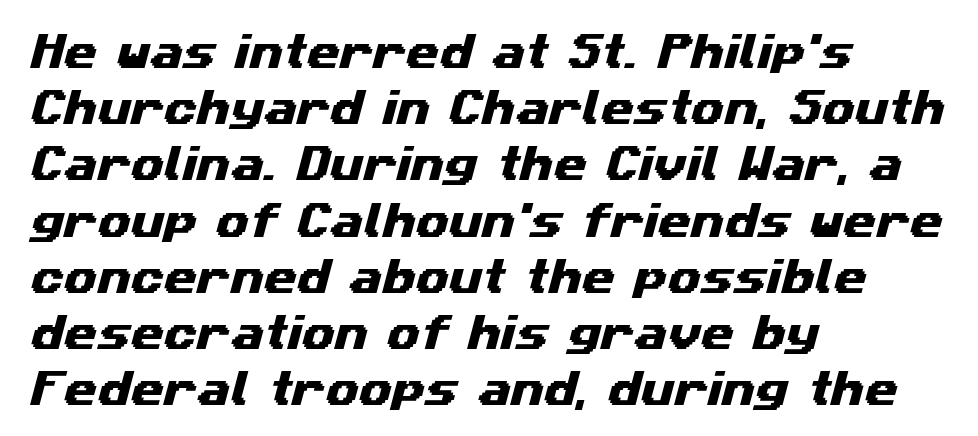
These lines stack with their left ends in a neat column. Descenders are the only things crossing below the line. Letter spacing: default. The block of text has a typical density, with ordinary space between rows. These lines are rendered in a variable-pitch font.
